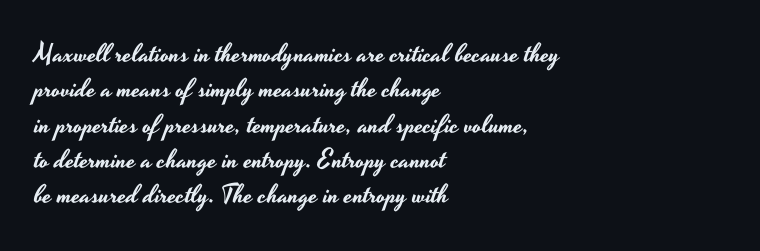
The image shows 26 px text type; set left-aligned, normal line spacing (1.36x), normal letter spacing, not underlined.
